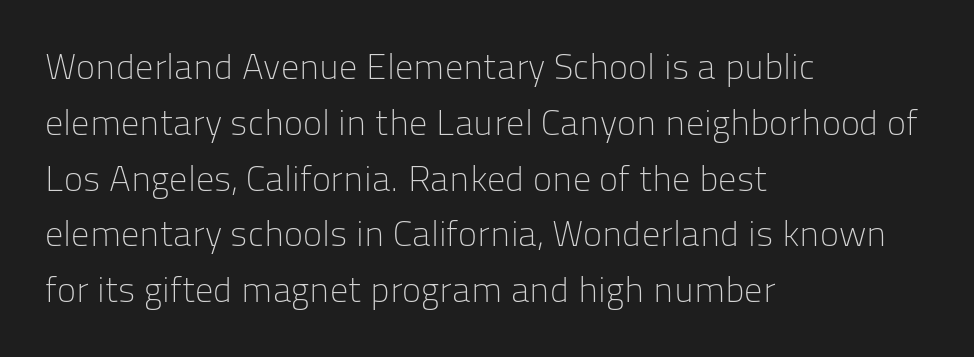
The image shows 36 px light sans-serif type, upright; set left-aligned, normal line spacing (1.55x), normal letter spacing, not underlined; low stroke contrast and a medium x-height.
